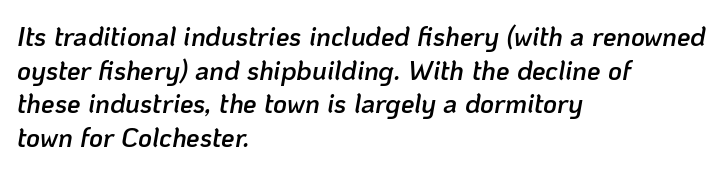
The image shows 27 px text type, italic (leaning right); set left-aligned, normal line spacing (1.25x), normal letter spacing, not underlined.
